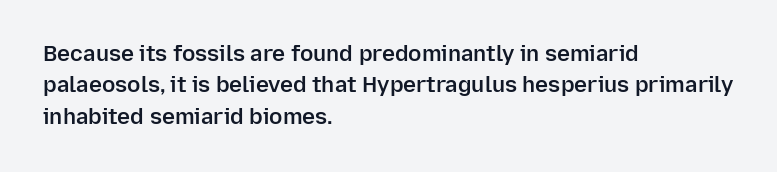
The image shows 22 px text type, upright; set left-aligned, normal line spacing (1.43x), normal letter spacing, not underlined.
